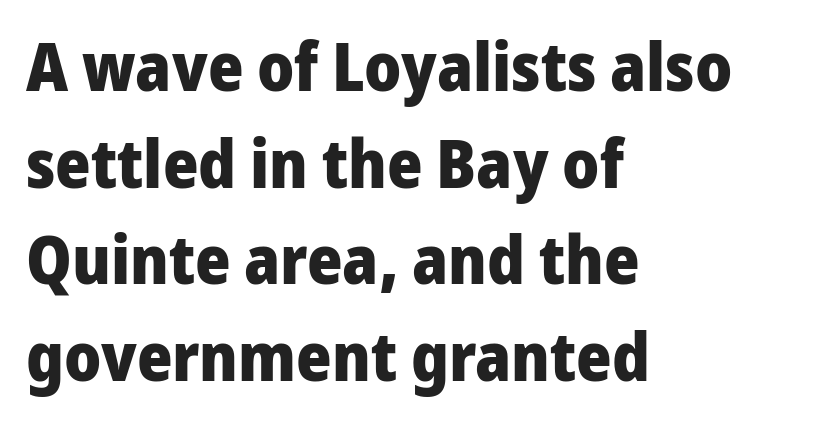
{"serif": "no", "italic": "no", "bold": "yes", "weight": "heavy", "width": "normal", "stroke_contrast": "low", "x_height": "medium", "monospaced": "no", "underline": "no", "align": "left", "line_spacing": "normal", "line_spacing_ratio": 1.42, "letter_spacing": "normal", "letter_spacing_em": 0.0, "glyph_px": 68}
